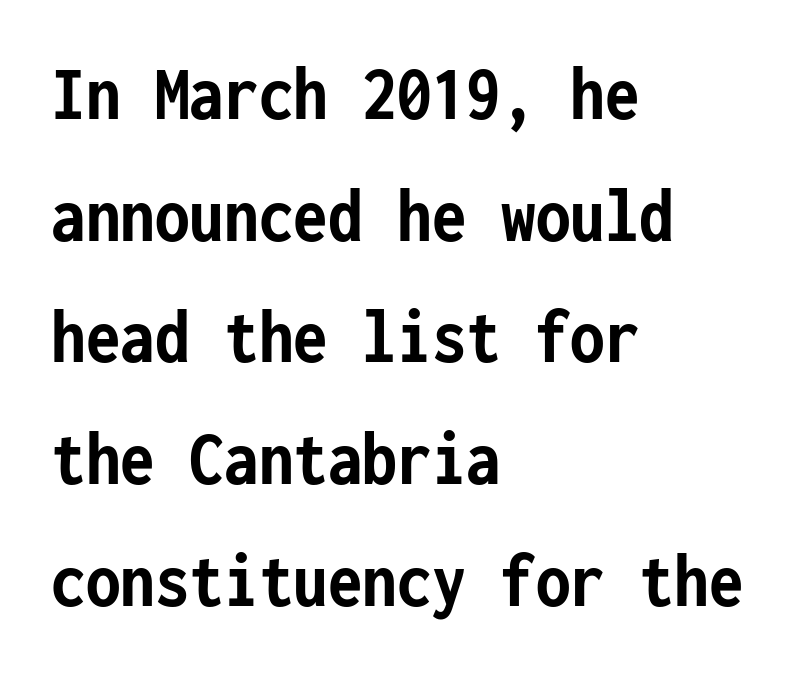
The image shows 79 px semibold, condensed sans-serif type, upright, monospaced; set left-aligned, normal line spacing (1.54x), normal letter spacing, not underlined; low stroke contrast and a medium x-height.
